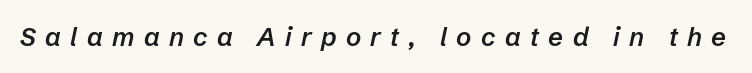
The passage shown is not underscored anywhere. Its strokes are somewhat broadened, the hallmark of semibold type. The gaps between neighbouring characters are conspicuously large. Slant detected: the letters are inclined.
